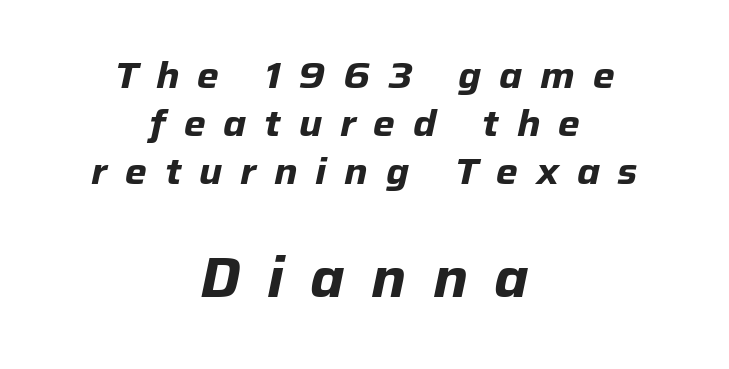
The image shows 55 px bold type, italic (leaning right); set centered, normal line spacing (1.3x), unusually wide letter spacing (+0.48 em), not underlined; the second (bottom) block is 1.49x larger; low stroke contrast and a medium x-height.
